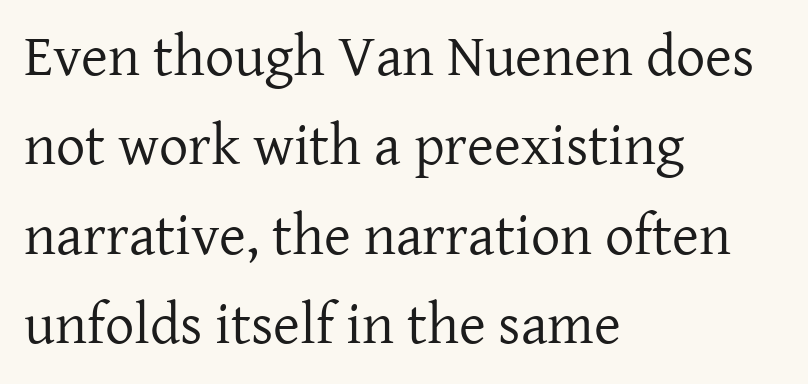
The image shows 58 px regular-weight serif type, upright; set left-aligned, normal line spacing (1.54x), normal letter spacing, not underlined; low stroke contrast and a medium x-height.
